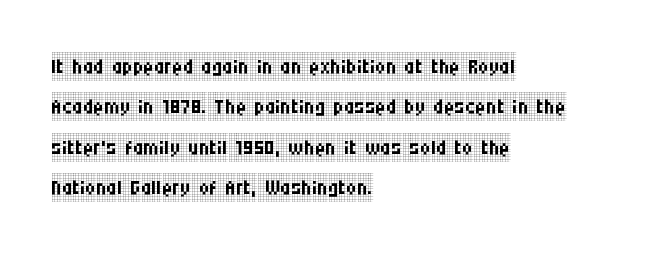
The image shows 29 px regular-weight, condensed serif type, upright; set left-aligned, normal line spacing (1.39x), normal letter spacing, not underlined; low stroke contrast and a large x-height.
